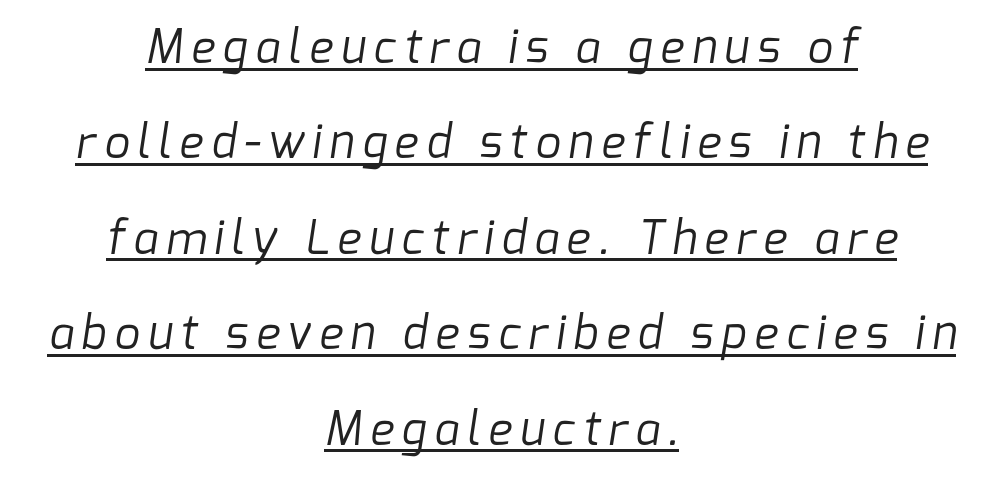
Q: Is the text bold? A: No.
Q: Is the typeface a serif or a sans-serif typeface? A: Sans-serif.
Q: Is the text underlined? A: Yes.
Q: How is the paragraph aligned? A: Centered.
Q: Is the spacing between lines tight, normal or loose? A: Loose.
Q: Width (condensed, normal, or wide)? A: Normal.
Q: Stroke contrast? A: Low.
Q: x-height? A: Medium.
Q: Monospaced? A: No.
